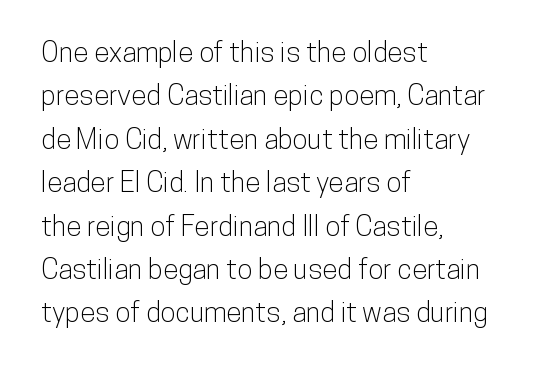
Q: Is the text italic (slanted)? A: No, it is upright.
Q: Is the typeface a serif or a sans-serif typeface? A: Sans-serif.
Q: Is the text underlined? A: No.
Q: How is the paragraph aligned? A: Left-aligned.
Q: Is the spacing between letters normal or unusually wide? A: Normal.
Q: Is the spacing between lines tight, normal or loose? A: Normal.
Q: Width (condensed, normal, or wide)? A: Condensed.
Q: Stroke contrast? A: Low.
Q: x-height? A: Medium.
Q: Monospaced? A: No.
